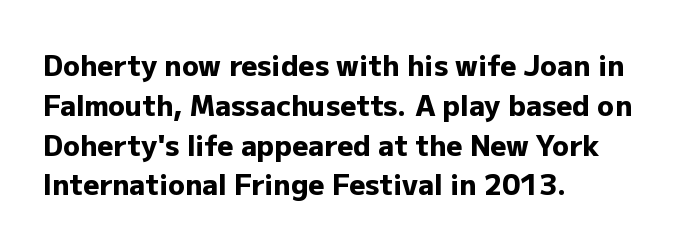
Q: Is the text bold? A: Yes.
Q: Is the text italic (slanted)? A: No, it is upright.
Q: Is the typeface a serif or a sans-serif typeface? A: Sans-serif.
Q: Is the text underlined? A: No.
Q: How is the paragraph aligned? A: Left-aligned.
Q: Is the spacing between letters normal or unusually wide? A: Normal.
Q: Is the spacing between lines tight, normal or loose? A: Normal.
Q: Width (condensed, normal, or wide)? A: Normal.
Q: Stroke contrast? A: Low.
Q: x-height? A: Medium.
Q: Monospaced? A: No.
